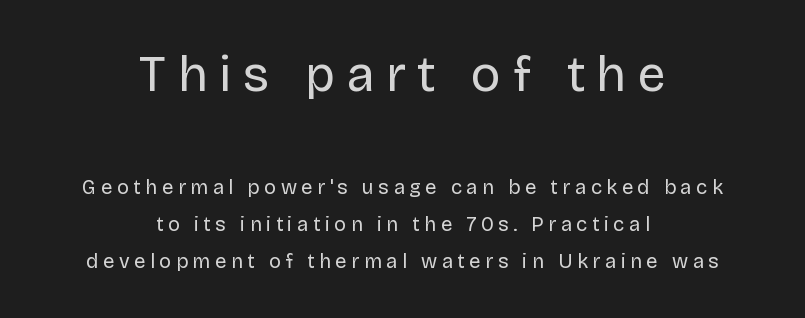
{"serif": "no", "italic": "no", "bold": "no", "weight": "regular", "width": "normal", "stroke_contrast": "low", "x_height": "large", "monospaced": "no", "underline": "no", "align": "center", "line_spacing_ratio": 1.83, "letter_spacing": "wide", "letter_spacing_em": 0.23, "larger_block": "first", "size_ratio": 2.5, "glyph_px": 50}
